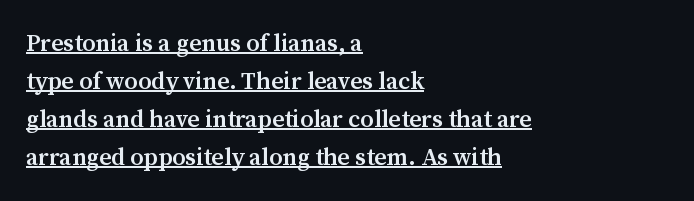
The image shows 24 px text type, upright; set left-aligned, normal line spacing (1.59x), normal letter spacing, underlined.
